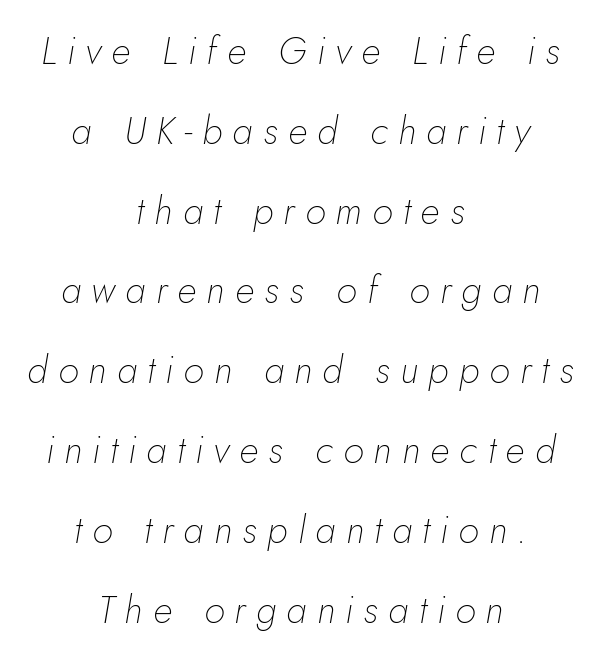
Q: Is the text bold? A: No.
Q: Is the text italic (slanted)? A: Yes, it leans right by about 5 degrees.
Q: Is the text underlined? A: No.
Q: How is the paragraph aligned? A: Centered.
Q: Is the spacing between letters normal or unusually wide? A: Unusually wide.
Q: Is the spacing between lines tight, normal or loose? A: Loose.
Q: Width (condensed, normal, or wide)? A: Normal.
Q: Stroke contrast? A: Low.
Q: x-height? A: Small.
Q: Monospaced? A: No.
